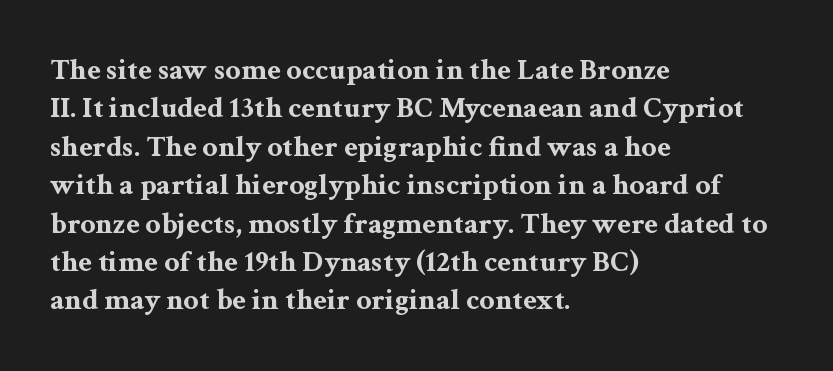
Q: Is the text bold? A: Yes.
Q: Is the text italic (slanted)? A: No, it is upright.
Q: Is the typeface a serif or a sans-serif typeface? A: Serif.
Q: Is the text underlined? A: No.
Q: How is the paragraph aligned? A: Left-aligned.
Q: Is the spacing between letters normal or unusually wide? A: Normal.
Q: Is the spacing between lines tight, normal or loose? A: Normal.
Q: Width (condensed, normal, or wide)? A: Wide.
Q: Stroke contrast? A: Medium.
Q: x-height? A: Medium.
Q: Monospaced? A: No.
